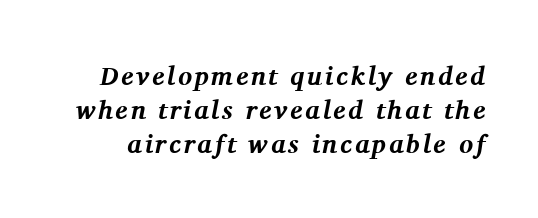
The image shows 26 px bold type, italic (leaning right); set normal line spacing (1.3x), not underlined.
